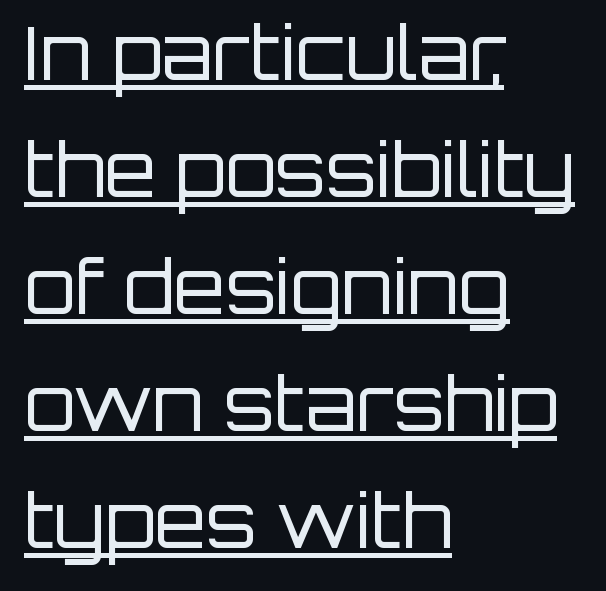
The image shows 74 px regular-weight sans-serif type, upright; set left-aligned, normal line spacing (1.58x), normal letter spacing, underlined; low stroke contrast and a large x-height.
